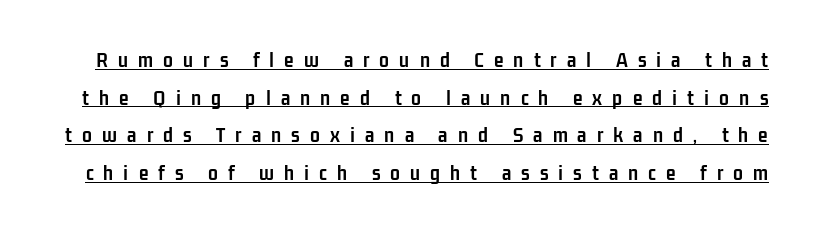
Q: Is the text bold? A: Yes.
Q: Is the text italic (slanted)? A: No, it is upright.
Q: Is the text underlined? A: Yes.
Q: Is the spacing between letters normal or unusually wide? A: Unusually wide.
